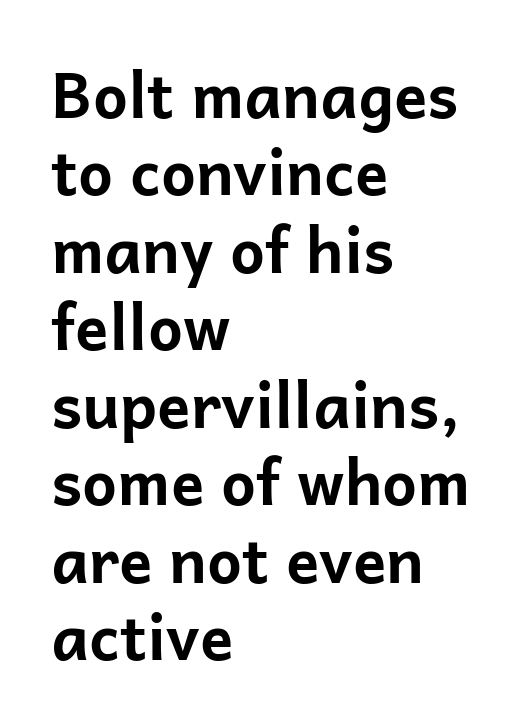
{"serif": "no", "italic": "no", "bold": "yes", "weight": "bold", "width": "normal", "stroke_contrast": "low", "x_height": "medium", "monospaced": "no", "underline": "no", "align": "left", "line_spacing": "normal", "line_spacing_ratio": 1.25, "letter_spacing": "normal", "letter_spacing_em": 0.0, "glyph_px": 62}
